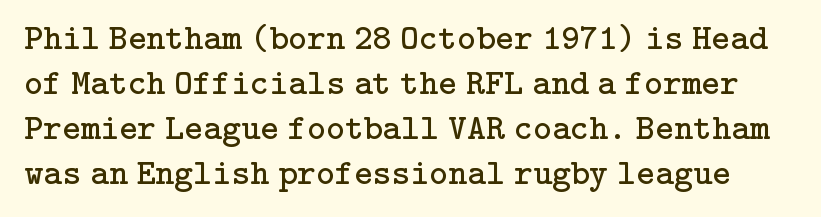
The image shows 36 px regular-weight serif type, upright; set normal line spacing (1.25x), normal letter spacing, not underlined; low stroke contrast and a medium x-height.
